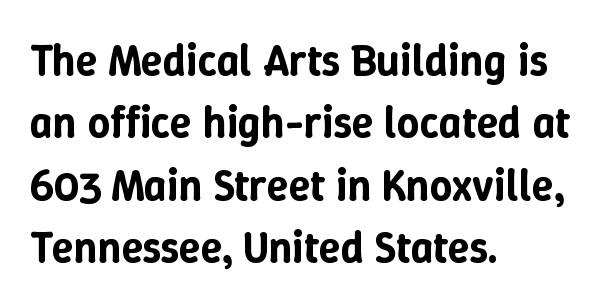
The image shows 44 px text type, upright; set left-aligned, normal line spacing (1.42x), normal letter spacing, not underlined; low stroke contrast and a medium x-height.
